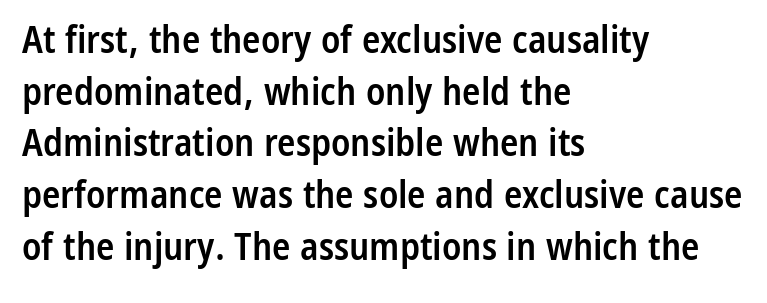
The image shows 38 px semibold, condensed sans-serif type, upright; set left-aligned, normal line spacing (1.36x), normal letter spacing, not underlined; low stroke contrast and a medium x-height.
